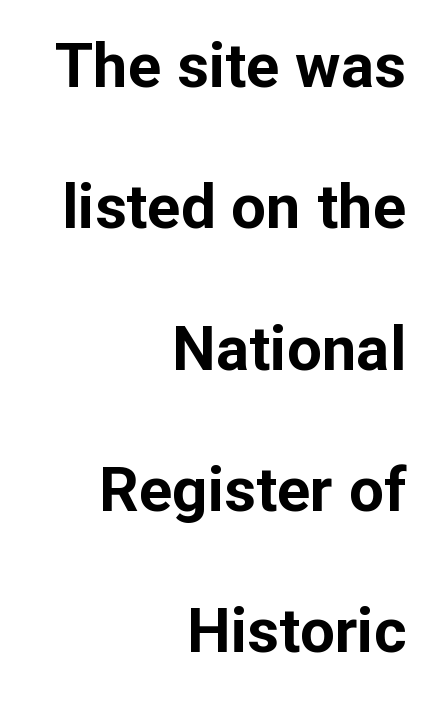
The image shows 62 px bold sans-serif type, upright; set right-aligned, loose line spacing (2.28x), normal letter spacing, not underlined; low stroke contrast and a medium x-height.
